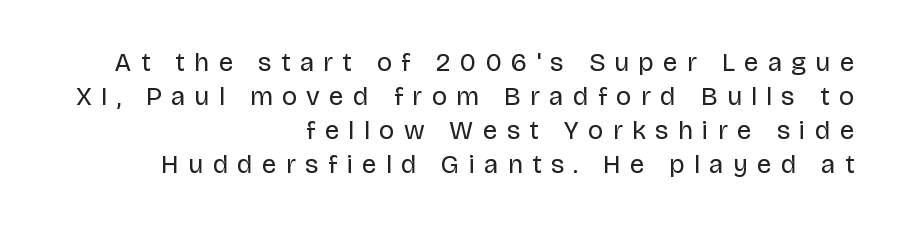
The image shows 26 px text type, upright; set right-aligned, normal line spacing (1.31x), unusually wide letter spacing (+0.36 em), not underlined.
